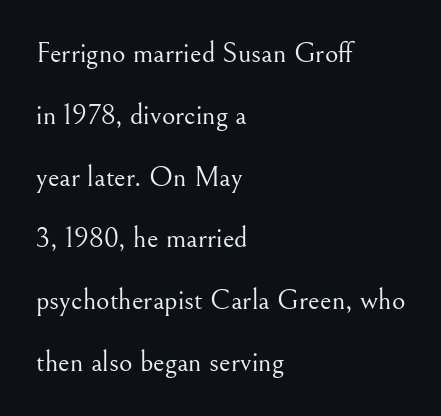
Character widths vary here, with narrow letters taking less room than wide ones. When letters stand straight like this, we call the style roman or upright. Reading down the block, your eye returns to a fixed left position each line. Stems and bowls with no extra thickness — not bold.
